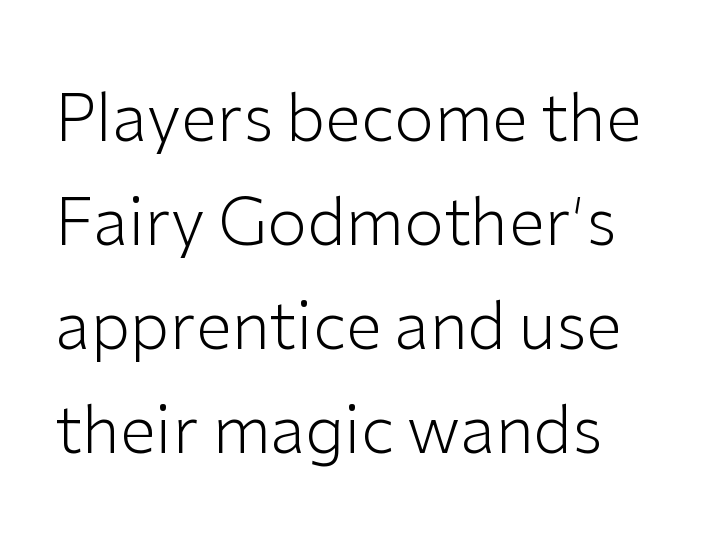
The image shows 65 px light sans-serif type, upright; set normal line spacing (1.6x), normal letter spacing, not underlined; low stroke contrast and a medium x-height.
